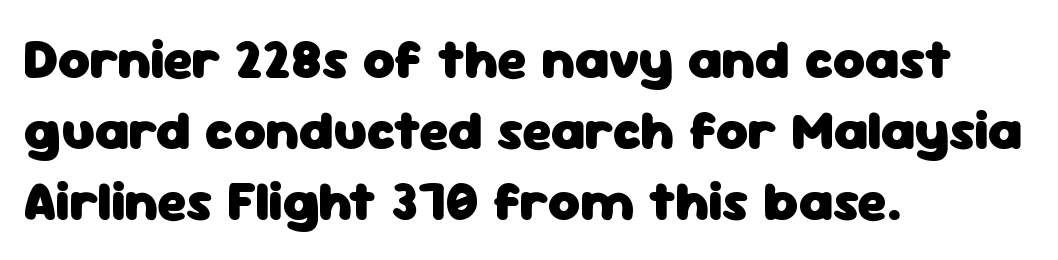
Q: Is the text bold? A: Yes.
Q: Is the text italic (slanted)? A: No, it is upright.
Q: Is the typeface a serif or a sans-serif typeface? A: Sans-serif.
Q: Is the text underlined? A: No.
Q: How is the paragraph aligned? A: Left-aligned.
Q: Is the spacing between letters normal or unusually wide? A: Normal.
Q: Is the spacing between lines tight, normal or loose? A: Normal.
Q: Width (condensed, normal, or wide)? A: Normal.
Q: Stroke contrast? A: Low.
Q: x-height? A: Medium.
Q: Monospaced? A: No.
